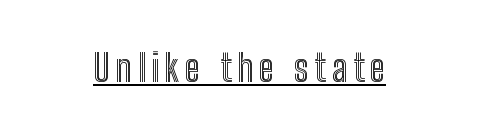
Q: Is the text italic (slanted)? A: No, it is upright.
Q: Is the text underlined? A: Yes.
Q: How is the paragraph aligned? A: Centered.
Q: Width (condensed, normal, or wide)? A: Condensed.
Q: x-height? A: Medium.
Q: Monospaced? A: No.
